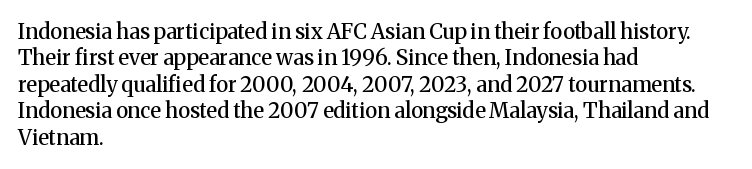
Its strokes are somewhat broadened, the hallmark of semibold type. Notice how descenders clear the ascenders below comfortably — that's standard leading. The letters stand straight up with perfectly vertical stems. Compared with a centered layout, this one pins lines to the left instead.
